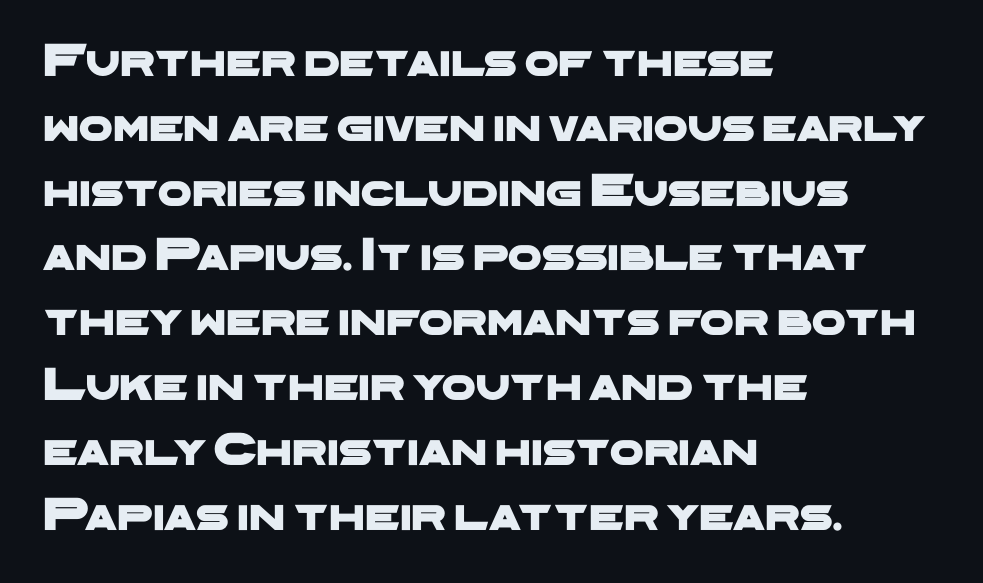
The image shows 48 px wide sans-serif type; set left-aligned, normal line spacing (1.35x), normal letter spacing, not underlined; low stroke contrast and a medium x-height.
